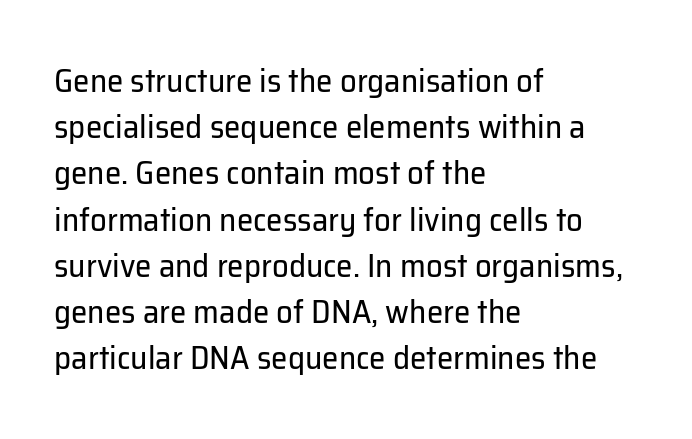
Where is the straight margin? On the left. A typesetter would call this zero additional tracking. How would I describe the line gaps? Plain and ordinary. Vertical strokes here are truly vertical. Stem width sits at or under what a default text font uses. A typesetter would call this proportional, since set widths differ per character.
